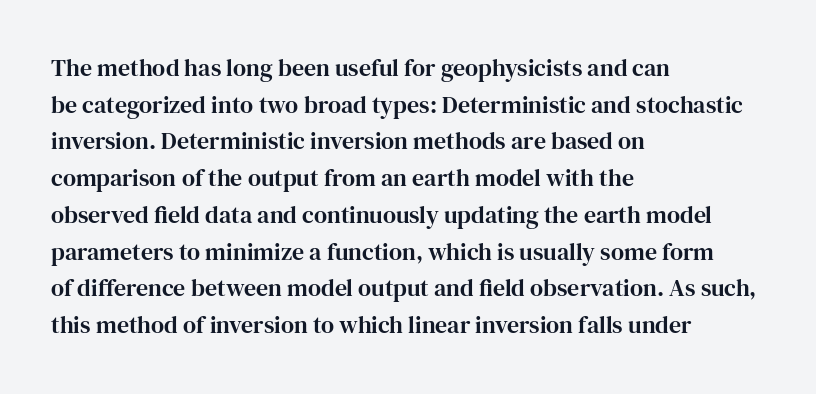
Q: Is the text italic (slanted)? A: No, it is upright.
Q: Is the text underlined? A: No.
Q: How is the paragraph aligned? A: Left-aligned.
Q: Is the spacing between letters normal or unusually wide? A: Normal.
Q: Is the spacing between lines tight, normal or loose? A: Normal.
